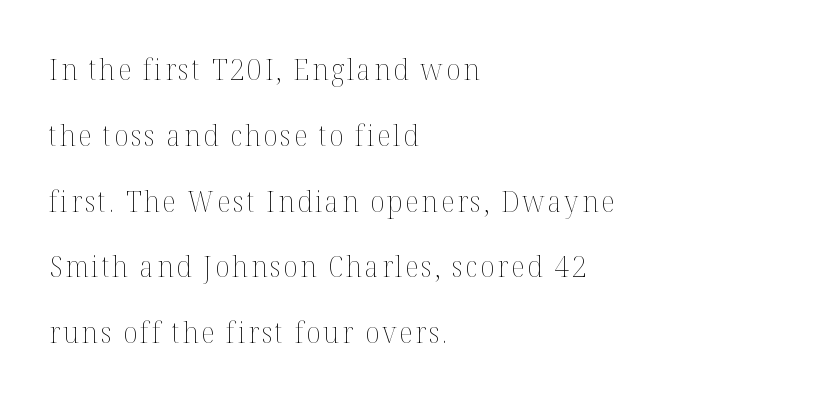
Q: Is the text bold? A: No.
Q: Is the text italic (slanted)? A: No, it is upright.
Q: Is the text underlined? A: No.
Q: How is the paragraph aligned? A: Left-aligned.
Q: Is the spacing between lines tight, normal or loose? A: Loose.
Q: Width (condensed, normal, or wide)? A: Normal.
Q: Stroke contrast? A: Medium.
Q: x-height? A: Medium.
Q: Monospaced? A: No.
